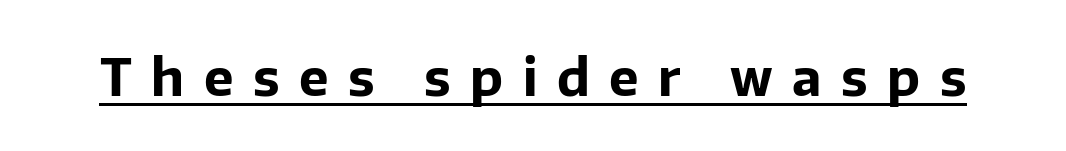
{"serif": "no", "italic": "no", "bold": "yes", "weight": "bold", "width": "normal", "stroke_contrast": "low", "x_height": "medium", "monospaced": "no", "underline": "yes", "letter_spacing": "wide", "letter_spacing_em": 0.39, "glyph_px": 50}
